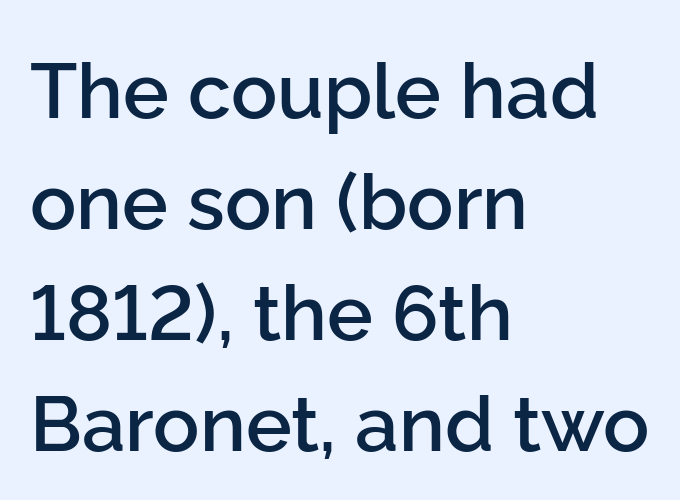
Q: Is the text bold? A: Semi-bold.
Q: Is the text italic (slanted)? A: No, it is upright.
Q: Is the typeface a serif or a sans-serif typeface? A: Sans-serif.
Q: Is the text underlined? A: No.
Q: How is the paragraph aligned? A: Left-aligned.
Q: Is the spacing between letters normal or unusually wide? A: Normal.
Q: Is the spacing between lines tight, normal or loose? A: Normal.
Q: Width (condensed, normal, or wide)? A: Normal.
Q: Stroke contrast? A: Low.
Q: x-height? A: Medium.
Q: Monospaced? A: No.
